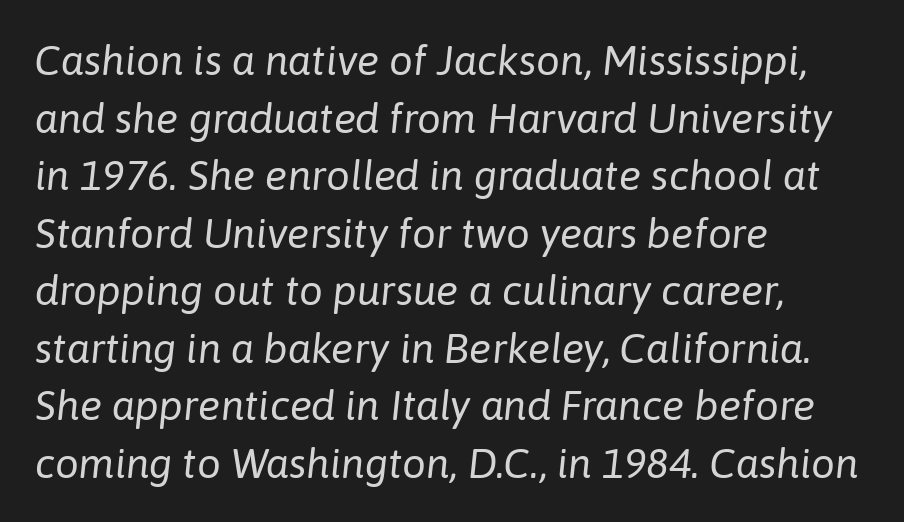
{"italic": "yes", "lean": "right", "slant_degrees": 6, "bold": "no", "weight": "regular", "width": "normal", "stroke_contrast": "low", "x_height": "medium", "monospaced": "no", "underline": "no", "align": "left", "line_spacing": "normal", "line_spacing_ratio": 1.37, "letter_spacing": "normal", "letter_spacing_em": 0.0, "glyph_px": 42}
